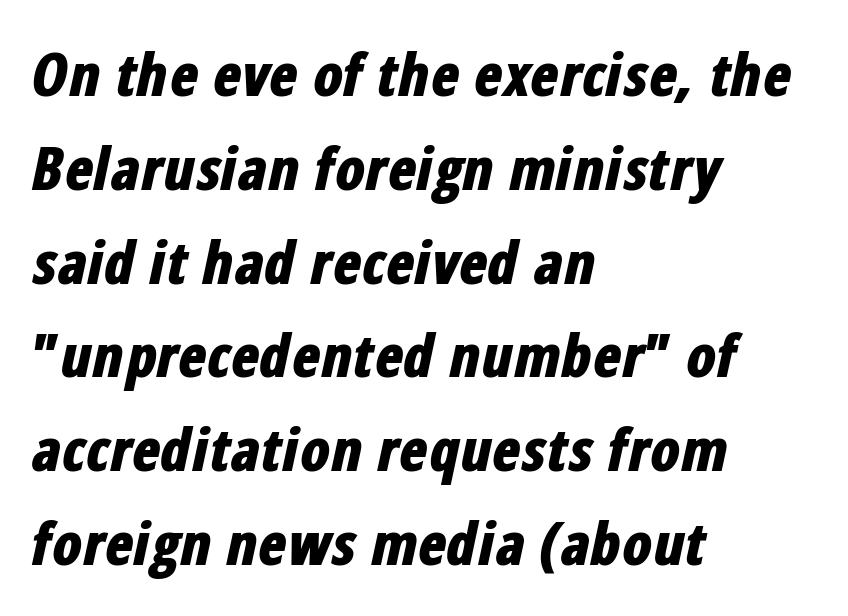
Q: Is the text bold? A: Yes.
Q: Is the text italic (slanted)? A: Yes, it leans right by about 12 degrees.
Q: Is the text underlined? A: No.
Q: How is the paragraph aligned? A: Left-aligned.
Q: Is the spacing between letters normal or unusually wide? A: Normal.
Q: Is the spacing between lines tight, normal or loose? A: Normal.
Q: Width (condensed, normal, or wide)? A: Condensed.
Q: Stroke contrast? A: Low.
Q: x-height? A: Medium.
Q: Monospaced? A: No.
